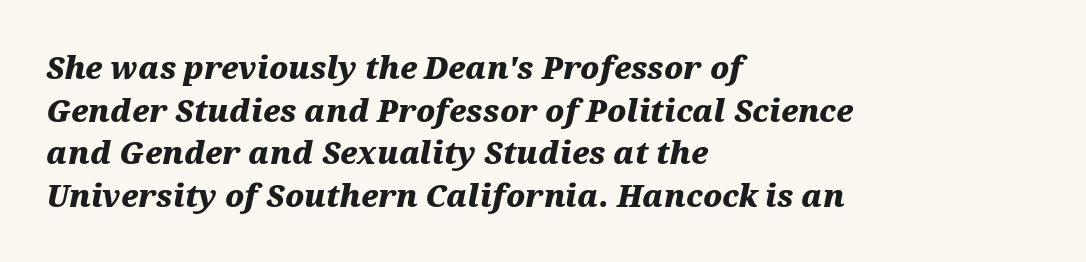
The image shows 30 px heavy, wide type, italic (leaning right); set left-aligned, normal line spacing (1.42x), normal letter spacing, not underlined; medium stroke contrast and a medium x-height.
